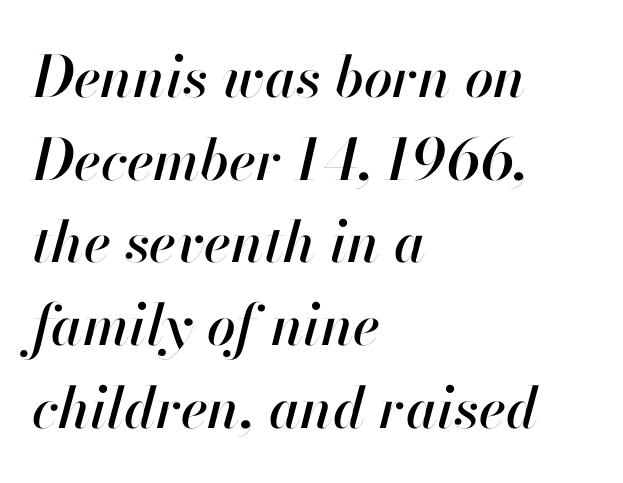
Note the varied advance widths — an 'i' is clearly narrower than an 'm'. Italic? Definitely — the glyphs are oblique. No extra tracking has been applied to these lines. Check the space under the baseline: it is left empty.
